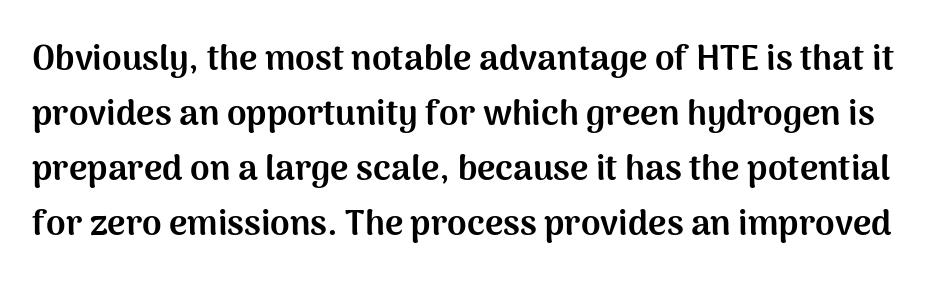
The image shows 35 px bold sans-serif type, upright; set normal line spacing (1.57x), normal letter spacing, not underlined; medium stroke contrast and a medium x-height.
